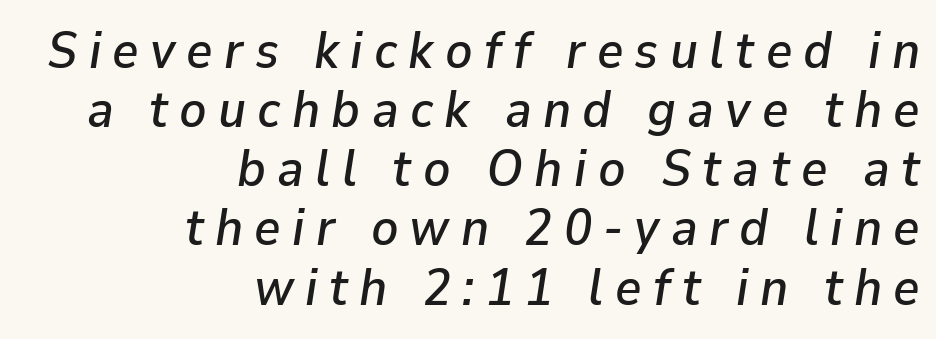
Q: Is the text italic (slanted)? A: Yes, it leans right by about 9 degrees.
Q: Is the text underlined? A: No.
Q: How is the paragraph aligned? A: Right-aligned.
Q: Is the spacing between letters normal or unusually wide? A: Unusually wide.
Q: Width (condensed, normal, or wide)? A: Normal.
Q: Stroke contrast? A: Low.
Q: x-height? A: Medium.
Q: Monospaced? A: No.
